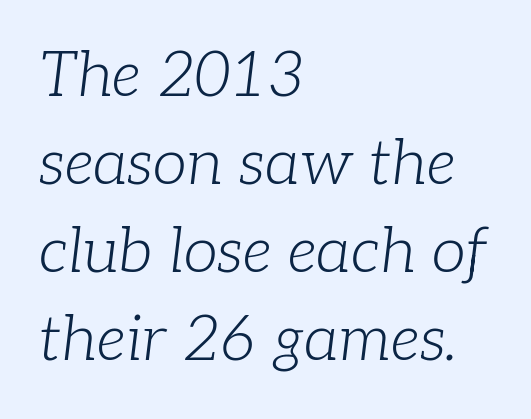
The image shows 62 px light serif type, italic (leaning right); set left-aligned, normal line spacing (1.42x), normal letter spacing, not underlined; low stroke contrast and a medium x-height.
